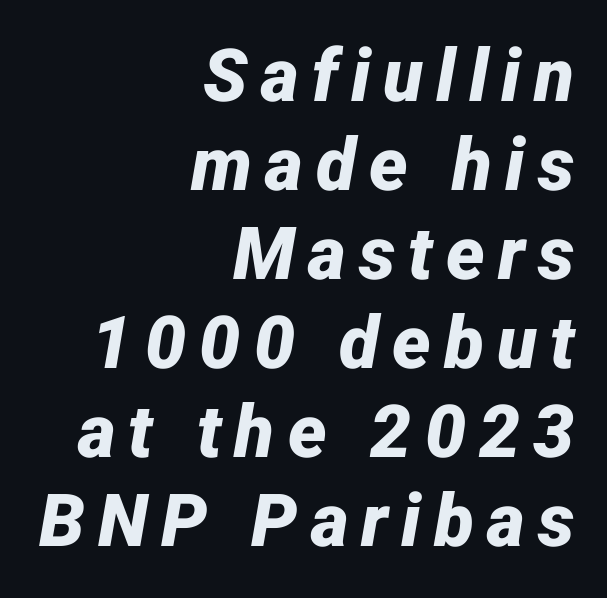
The image shows 73 px bold type, italic (leaning right); set right-aligned, line spacing 1.22x, not underlined; low stroke contrast and a medium x-height.
